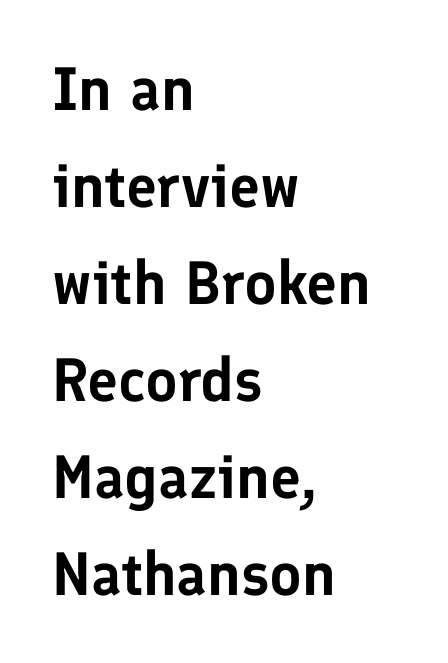
{"serif": "no", "italic": "no", "width": "normal", "stroke_contrast": "low", "x_height": "medium", "monospaced": "no", "underline": "no", "align": "left", "line_spacing": "normal", "line_spacing_ratio": 1.59, "letter_spacing": "normal", "letter_spacing_em": 0.0, "glyph_px": 61}
